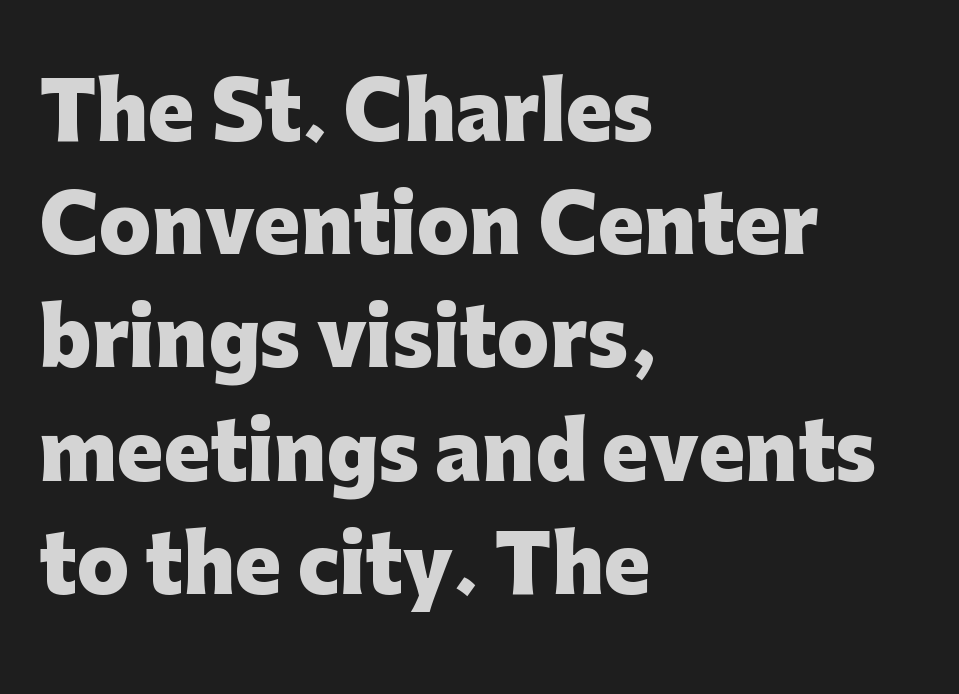
{"serif": "no", "italic": "no", "bold": "yes", "weight": "heavy", "width": "normal", "stroke_contrast": "low", "x_height": "medium", "monospaced": "no", "underline": "no", "align": "left", "line_spacing": "normal", "line_spacing_ratio": 1.47, "letter_spacing": "normal", "letter_spacing_em": 0.0, "glyph_px": 77}
